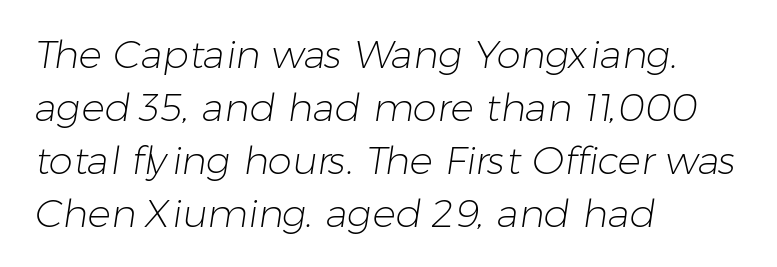
The image shows 39 px light sans-serif type; set left-aligned, normal line spacing (1.36x), normal letter spacing, not underlined; low stroke contrast and a medium x-height.
